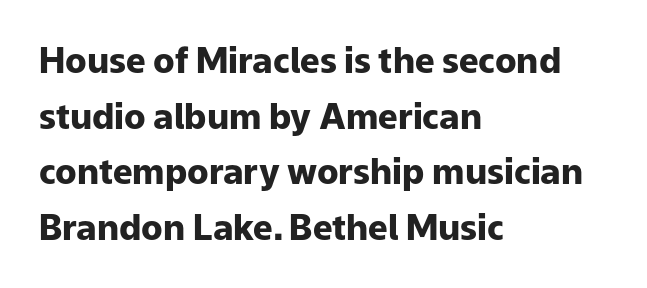
The image shows 35 px heavy sans-serif type, upright; set left-aligned, normal line spacing (1.59x), normal letter spacing, not underlined; low stroke contrast and a medium x-height.
